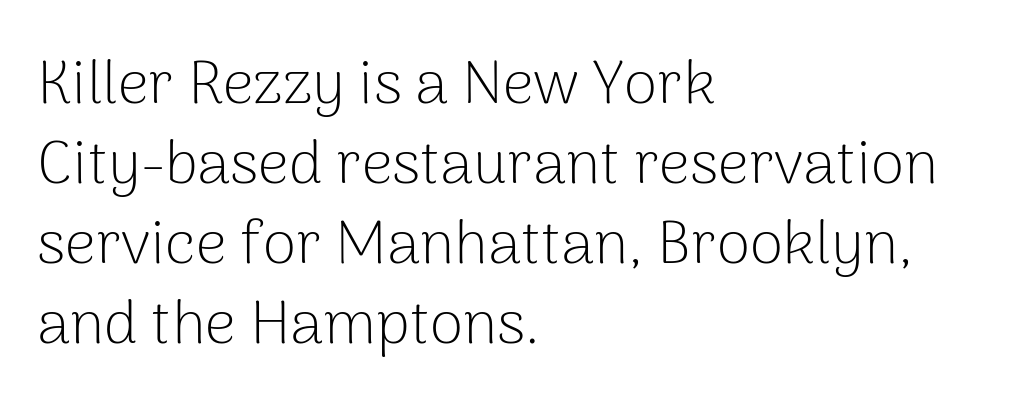
{"serif": "no", "italic": "no", "bold": "no", "weight": "light", "width": "normal", "stroke_contrast": "low", "x_height": "medium", "monospaced": "no", "underline": "no", "align": "left", "line_spacing": "normal", "line_spacing_ratio": 1.31, "letter_spacing": "normal", "letter_spacing_em": 0.0, "glyph_px": 61}
